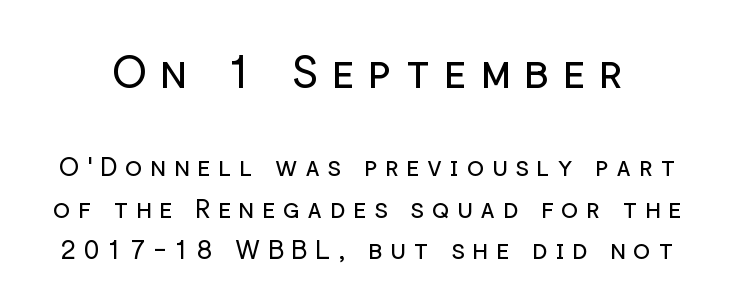
Q: Is the text bold? A: No.
Q: Is the text italic (slanted)? A: No, it is upright.
Q: Is the typeface a serif or a sans-serif typeface? A: Sans-serif.
Q: Is the text underlined? A: No.
Q: Is the spacing between letters normal or unusually wide? A: Unusually wide.
Q: Is the spacing between lines tight, normal or loose? A: Normal.
Q: Which block of text is set in a larger size, the first (top) or the second (bottom)? A: The first (top) one.
Q: Width (condensed, normal, or wide)? A: Normal.
Q: Stroke contrast? A: Low.
Q: x-height? A: Medium.
Q: Monospaced? A: No.
